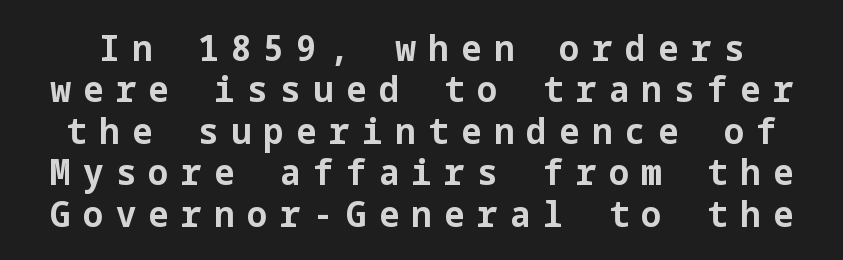
{"serif": "no", "italic": "no", "bold": "yes", "weight": "bold", "width": "normal", "stroke_contrast": "low", "x_height": "medium", "underline": "no", "line_spacing": "tight", "line_spacing_ratio": 1.15, "letter_spacing": "wide", "letter_spacing_em": 0.35, "glyph_px": 36}
